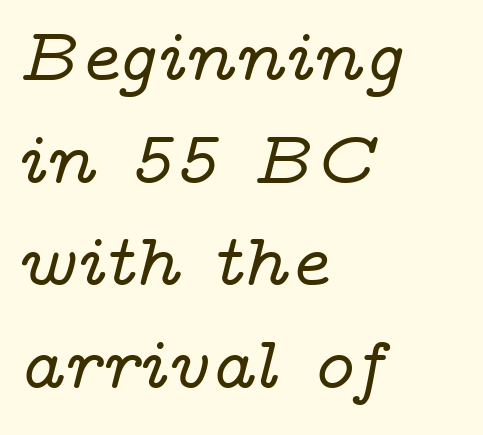
Q: Is the text italic (slanted)? A: Yes, it leans right by about 14 degrees.
Q: Is the typeface a serif or a sans-serif typeface? A: Serif.
Q: Is the text underlined? A: No.
Q: How is the paragraph aligned? A: Left-aligned.
Q: Is the spacing between letters normal or unusually wide? A: Normal.
Q: Is the spacing between lines tight, normal or loose? A: Normal.
Q: Width (condensed, normal, or wide)? A: Wide.
Q: Stroke contrast? A: Low.
Q: x-height? A: Medium.
Q: Monospaced? A: No.
